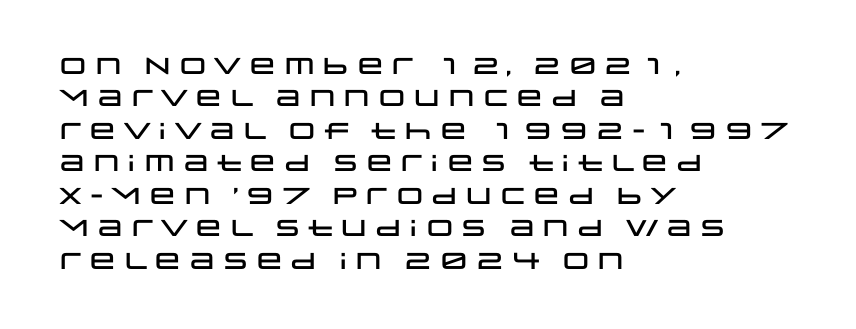
Rule under the text: the space is simply empty. Glyph-to-glyph distance matches everyday printed text. This block has exactly the height ordinary leading produces. Every character sits straight up, as roman type does. Teacher's note: observe the even left margin — that is flush-left alignment.
